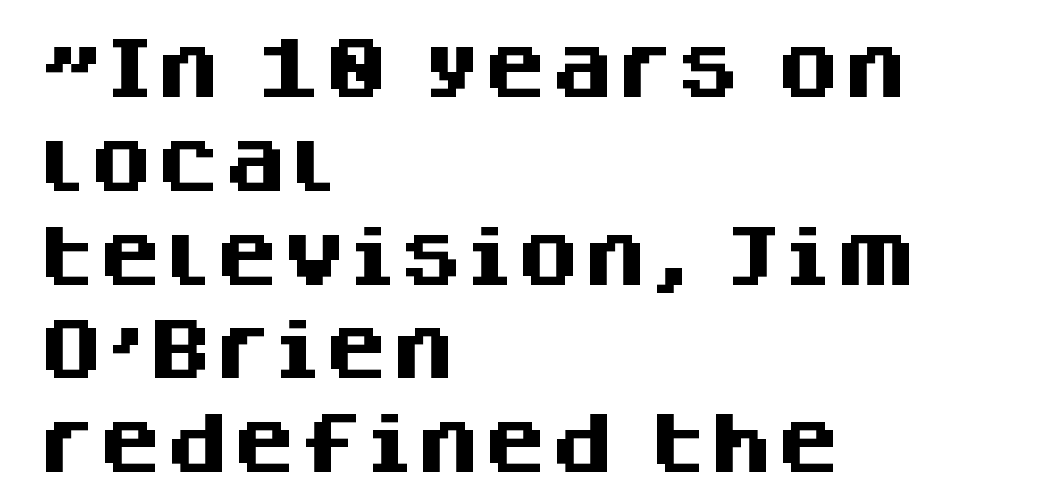
Q: Is the text bold? A: Yes.
Q: Is the text italic (slanted)? A: No, it is upright.
Q: Is the typeface a serif or a sans-serif typeface? A: Sans-serif.
Q: Is the text underlined? A: No.
Q: How is the paragraph aligned? A: Left-aligned.
Q: Is the spacing between letters normal or unusually wide? A: Normal.
Q: Is the spacing between lines tight, normal or loose? A: Normal.
Q: Width (condensed, normal, or wide)? A: Normal.
Q: Stroke contrast? A: Medium.
Q: x-height? A: Large.
Q: Monospaced? A: No.
